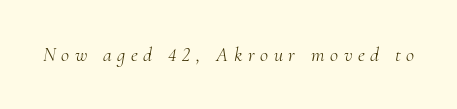
Q: Is the text bold? A: No.
Q: Is the text italic (slanted)? A: Yes, it leans right by about 10 degrees.
Q: Is the text underlined? A: No.
Q: Is the spacing between letters normal or unusually wide? A: Unusually wide.
